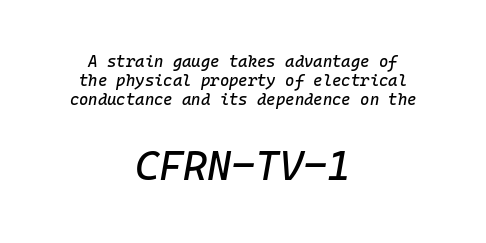
The following chunk of copy outweighs the initial chunk in type size. Words float on clear page, feet unadorned. Standard letterfit; no display-style spreading of the glyphs. Notice how the passage keeps no hard edge, just a central spine.
